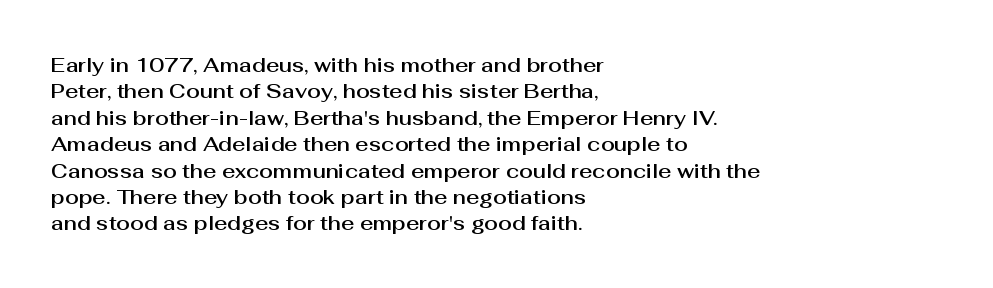
Default kerning and tracking; the words read as compact shapes. Evenly set lines give the paragraph a standard silhouette. In CSS terms this would be text-align: left. A bare baseline throughout the passage. Every character sits straight up, as roman type does.
